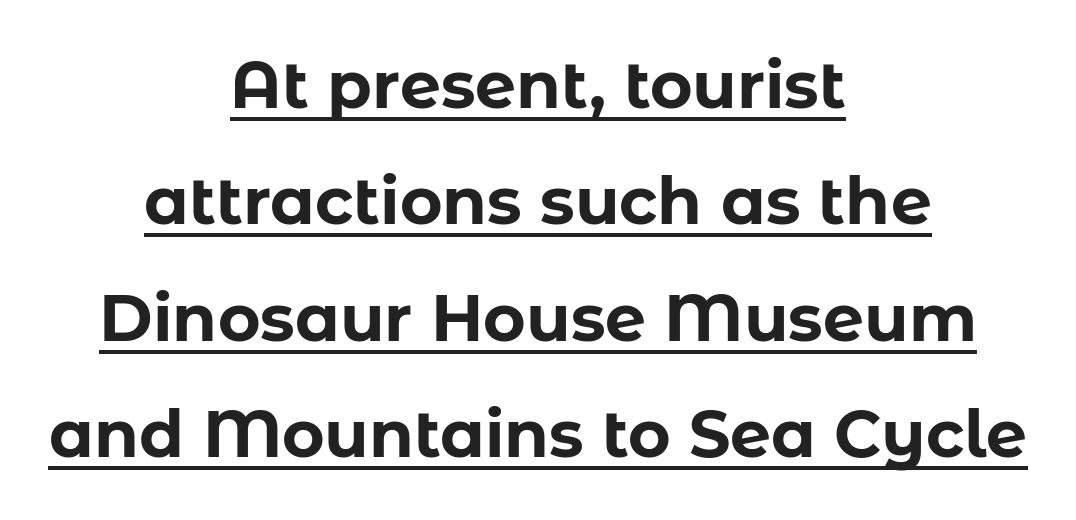
The image shows 65 px bold sans-serif type, upright; set centered, line spacing 1.79x, normal letter spacing, underlined; low stroke contrast and a medium x-height.
